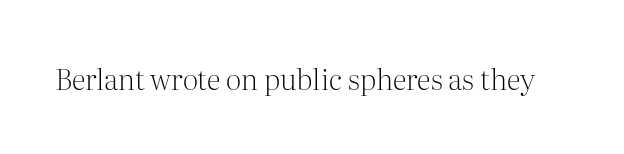
The image shows 29 px light serif type, upright; set normal letter spacing, not underlined; medium stroke contrast and a medium x-height.
